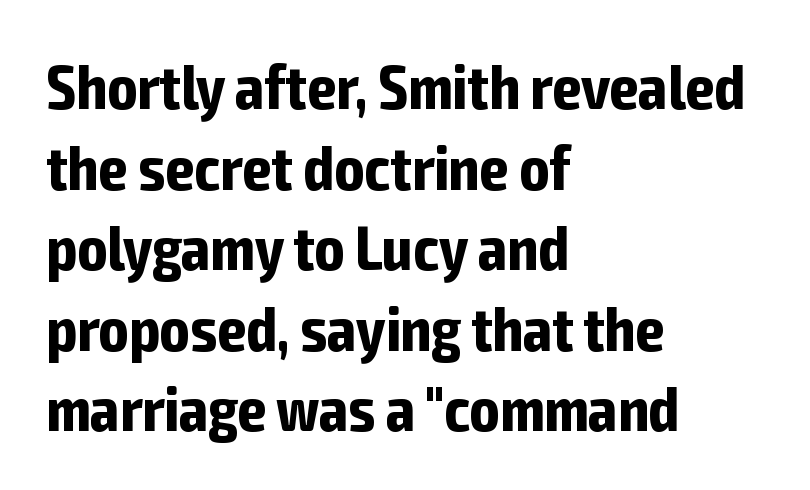
Does the type have serifs? No, each stem ends abruptly. Every stem runs plumb, perpendicular to the baseline. I'd describe the lettering as bold — thick and assertive. Teacher's note: observe the even left margin — that is flush-left alignment.
